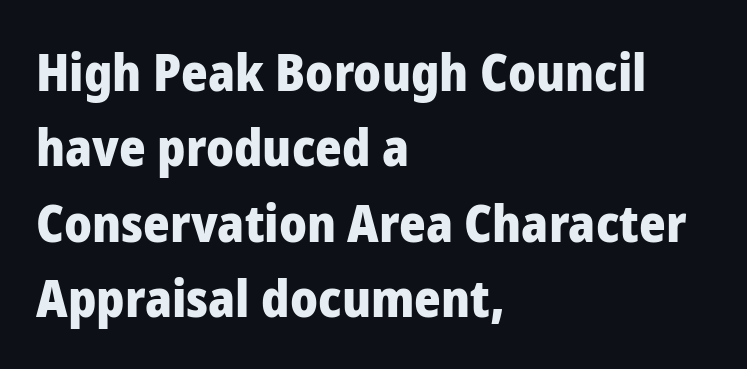
The image shows 51 px heavy sans-serif type, upright; set left-aligned, normal line spacing (1.48x), normal letter spacing, not underlined; low stroke contrast and a medium x-height.
